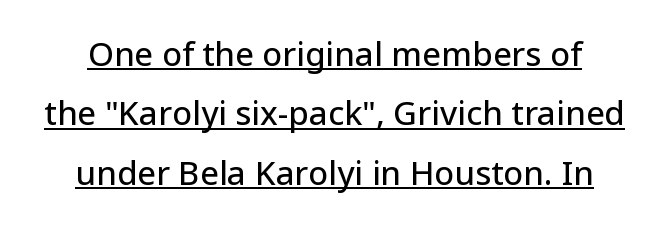
The gaps between neighbouring characters are ordinary and unremarkable. Here the designer chose a conventional face with non-uniform glyph widths. Quick note: underline on. Nope, not italic — everything's standing straight. Check where the strokes stop: nothing finishes them off — pure sans.
